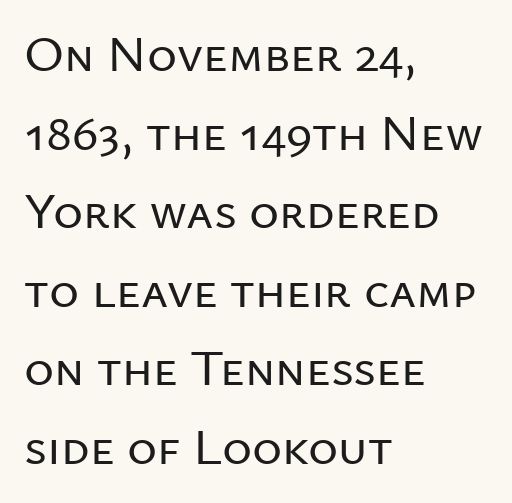
{"serif": "no", "italic": "no", "width": "normal", "stroke_contrast": "low", "x_height": "medium", "monospaced": "no", "underline": "no", "align": "left", "line_spacing": "normal", "line_spacing_ratio": 1.54, "letter_spacing": "normal", "letter_spacing_em": 0.0, "glyph_px": 51}
